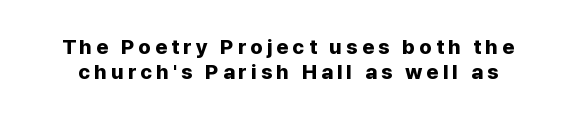
Nobody drew a line under any word here. Rendered with straight, roman letterforms. In terms of weight, the rendering is a true, heavy bold.
